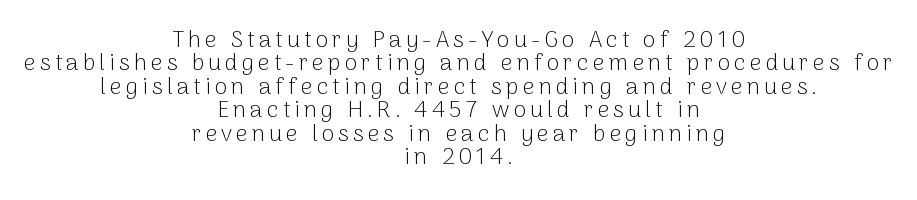
The image shows 23 px text type, upright; set centered, tight line spacing (1.02x), not underlined.
